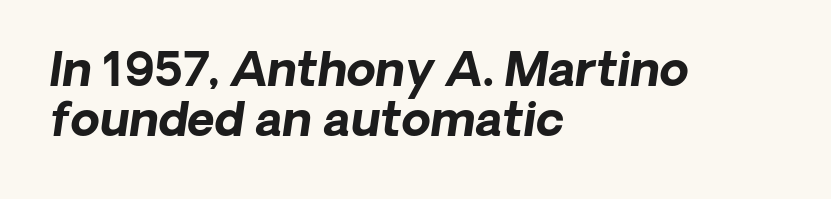
The image shows 47 px bold sans-serif type; set left-aligned, tight line spacing (1.07x), normal letter spacing, not underlined; low stroke contrast and a medium x-height.
